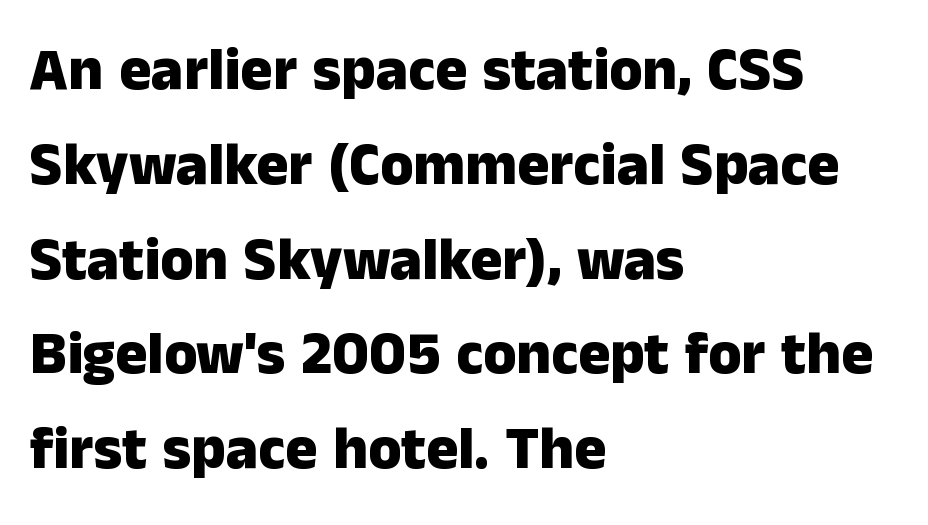
Q: Is the text bold? A: Yes.
Q: Is the text italic (slanted)? A: No, it is upright.
Q: Is the typeface a serif or a sans-serif typeface? A: Sans-serif.
Q: Is the text underlined? A: No.
Q: How is the paragraph aligned? A: Left-aligned.
Q: Is the spacing between letters normal or unusually wide? A: Normal.
Q: Is the spacing between lines tight, normal or loose? A: Normal.
Q: Width (condensed, normal, or wide)? A: Normal.
Q: Stroke contrast? A: Low.
Q: x-height? A: Medium.
Q: Monospaced? A: No.
